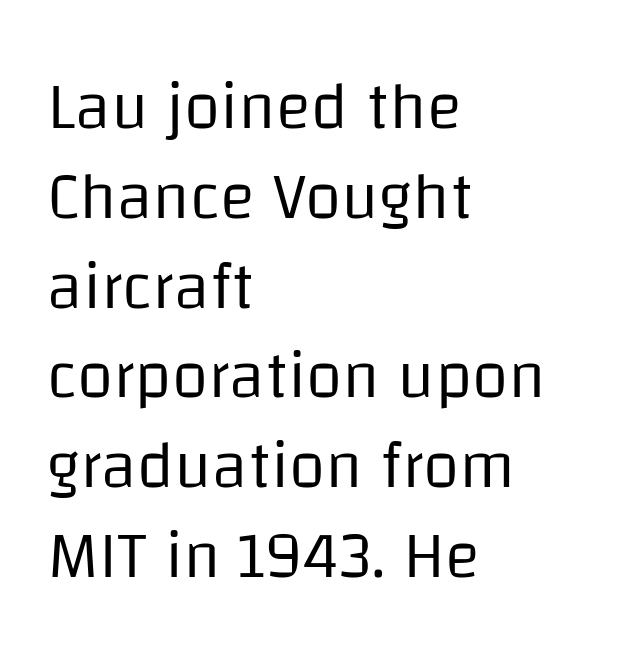
{"serif": "no", "italic": "no", "bold": "no", "weight": "regular", "width": "normal", "stroke_contrast": "low", "x_height": "large", "monospaced": "no", "underline": "no", "align": "left", "line_spacing": "normal", "line_spacing_ratio": 1.36, "letter_spacing": "normal", "letter_spacing_em": 0.0, "glyph_px": 66}
